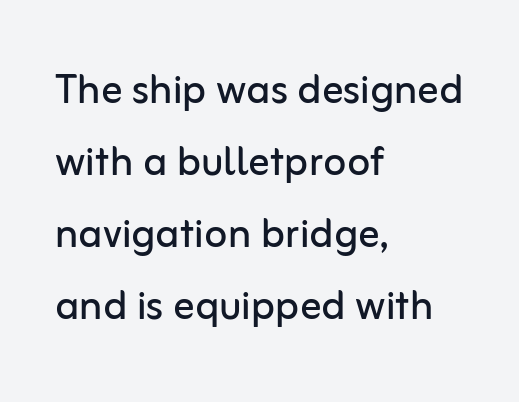
Q: Is the text bold? A: No.
Q: Is the text italic (slanted)? A: No, it is upright.
Q: Is the typeface a serif or a sans-serif typeface? A: Sans-serif.
Q: Is the text underlined? A: No.
Q: How is the paragraph aligned? A: Left-aligned.
Q: Is the spacing between letters normal or unusually wide? A: Normal.
Q: Is the spacing between lines tight, normal or loose? A: Normal.
Q: Width (condensed, normal, or wide)? A: Normal.
Q: Stroke contrast? A: Low.
Q: x-height? A: Medium.
Q: Monospaced? A: No.
